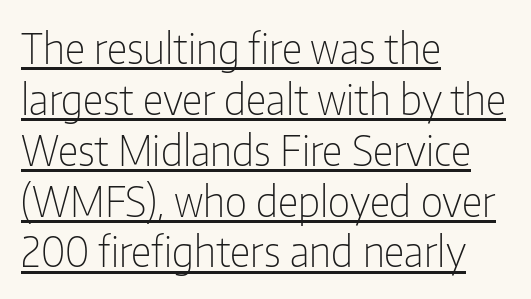
Q: Is the text bold? A: No.
Q: Is the text italic (slanted)? A: No, it is upright.
Q: Is the typeface a serif or a sans-serif typeface? A: Sans-serif.
Q: Is the text underlined? A: Yes.
Q: How is the paragraph aligned? A: Left-aligned.
Q: Is the spacing between letters normal or unusually wide? A: Normal.
Q: Width (condensed, normal, or wide)? A: Condensed.
Q: Stroke contrast? A: Low.
Q: x-height? A: Medium.
Q: Monospaced? A: No.
